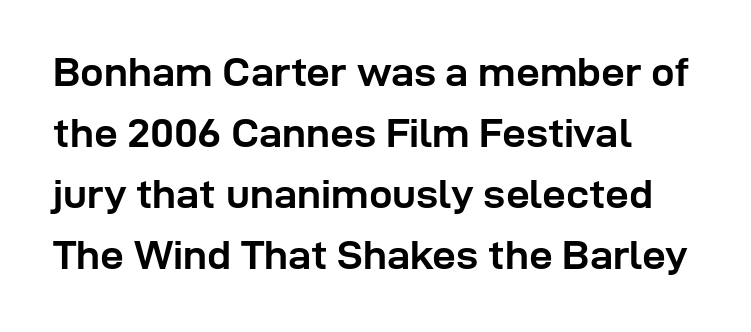
The image shows 42 px semibold sans-serif type, upright; set left-aligned, normal line spacing (1.45x), normal letter spacing, not underlined; low stroke contrast and a medium x-height.
